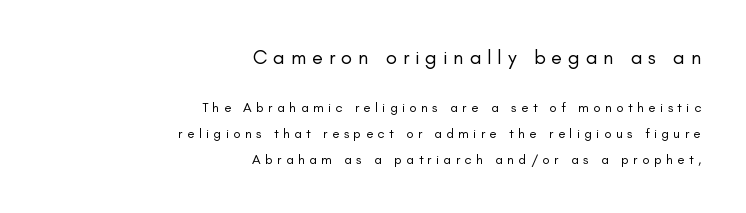
No extra ink here — the face is not bold. Anything drawn beneath the words? Only blank space. The ragged edge is on the left, which tells us the setting is flush right. Nope, not italic — everything's standing straight.
